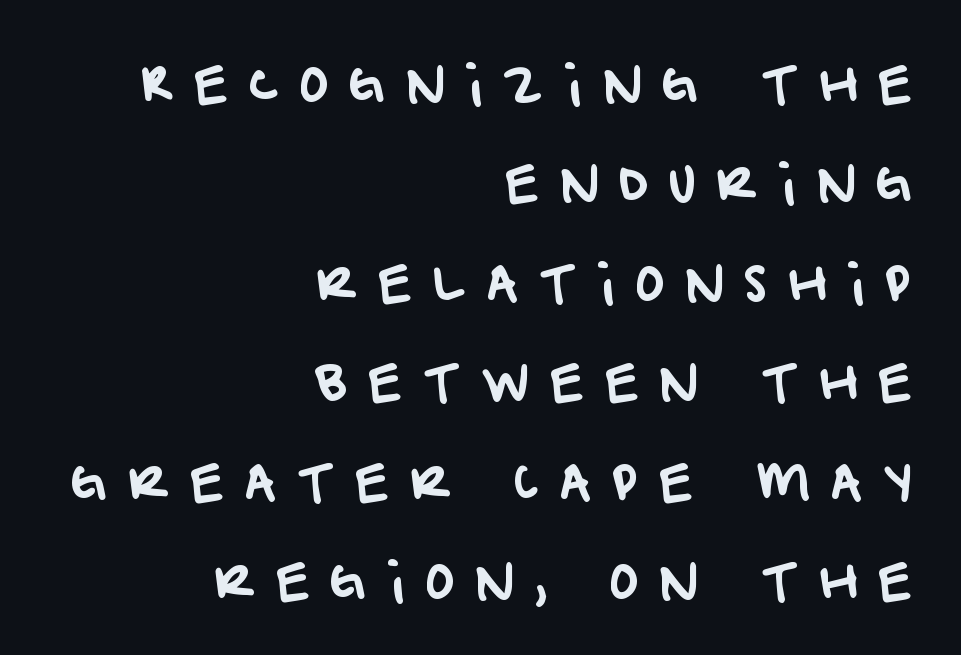
Q: Is the typeface a serif or a sans-serif typeface? A: Sans-serif.
Q: Is the text underlined? A: No.
Q: How is the paragraph aligned? A: Right-aligned.
Q: Is the spacing between letters normal or unusually wide? A: Unusually wide.
Q: Is the spacing between lines tight, normal or loose? A: Loose.
Q: Width (condensed, normal, or wide)? A: Normal.
Q: Stroke contrast? A: Low.
Q: x-height? A: Large.
Q: Monospaced? A: No.
